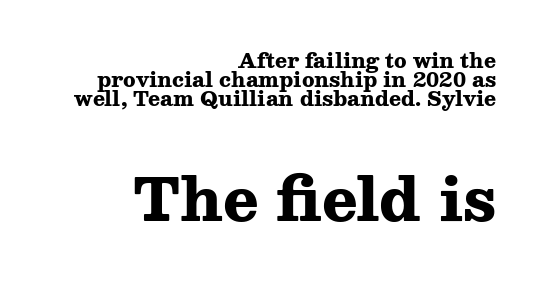
The image shows 59 px heavy, wide serif type, upright; set right-aligned, tight line spacing (0.95x), normal letter spacing, not underlined; the second (bottom) block is 2.95x larger; medium stroke contrast and a medium x-height.
